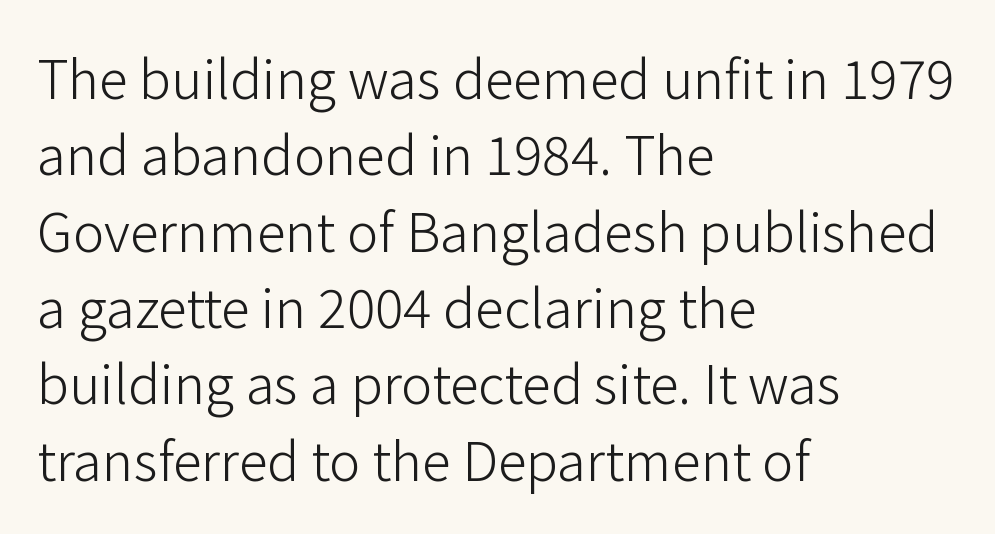
Q: Is the text bold? A: No.
Q: Is the text italic (slanted)? A: No, it is upright.
Q: Is the typeface a serif or a sans-serif typeface? A: Sans-serif.
Q: Is the text underlined? A: No.
Q: How is the paragraph aligned? A: Left-aligned.
Q: Is the spacing between letters normal or unusually wide? A: Normal.
Q: Is the spacing between lines tight, normal or loose? A: Normal.
Q: Width (condensed, normal, or wide)? A: Normal.
Q: Stroke contrast? A: Low.
Q: x-height? A: Medium.
Q: Monospaced? A: No.
